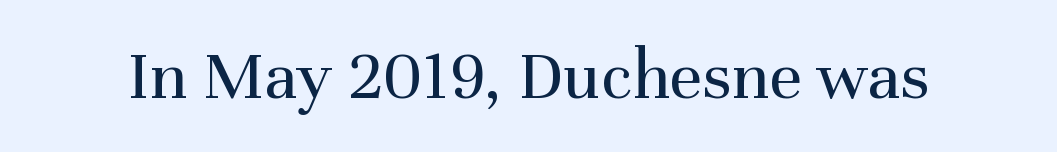
Tracking here is standard; glyphs follow each other at the usual distance. Designer's note — italics off, roman on. Check under the words: just untouched page. No letter is thick-stroked: the sample isn't bold.
